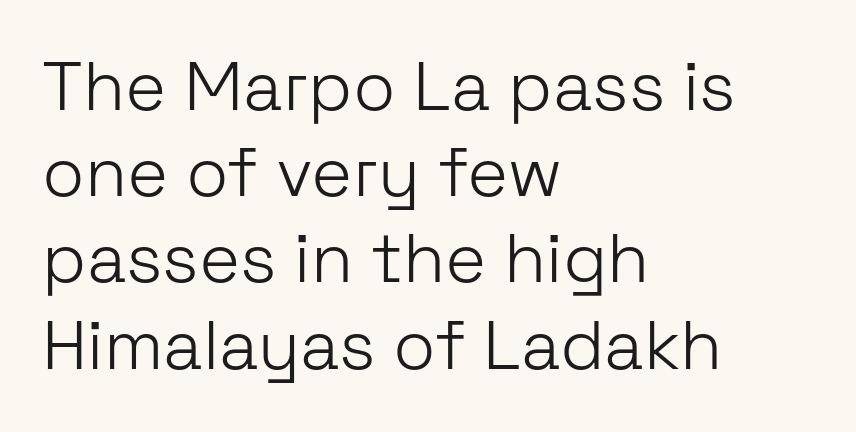
The font's upright variant was chosen for this text. Casual observation: everything's shoved over to the left. What's the leading like? Ordinary, nothing unusual. The font is comparable to plain body text, perhaps lighter. Between one letter and the next there's only the usual sliver of space. Nope, no serifs anywhere on these letters.
